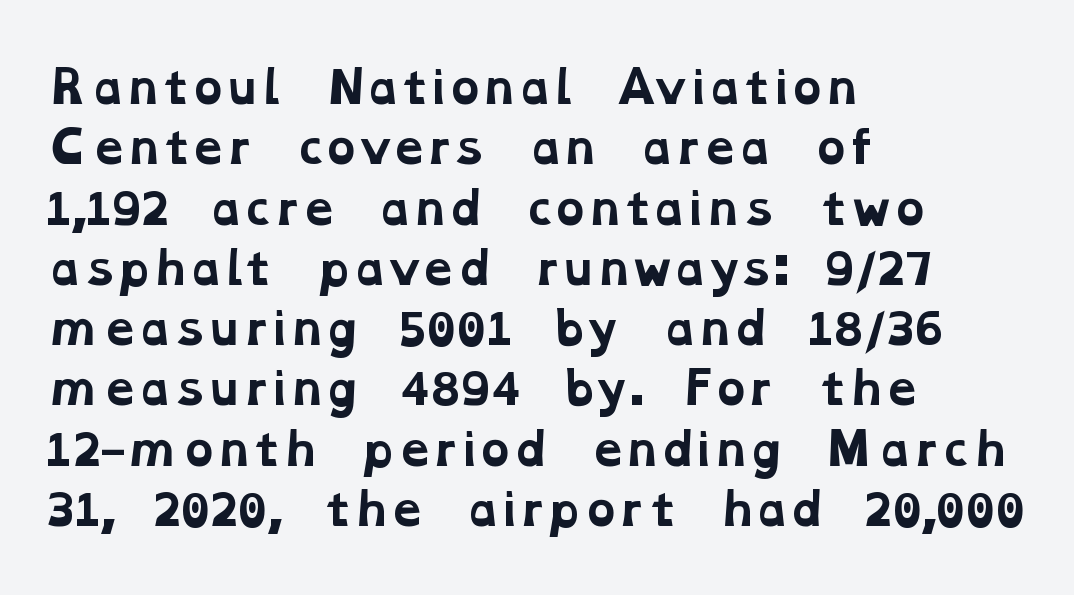
{"serif": "yes", "bold": "yes", "weight": "bold", "width": "wide", "stroke_contrast": "low", "x_height": "medium", "monospaced": "no", "underline": "no", "align": "left", "line_spacing": "normal", "line_spacing_ratio": 1.37, "letter_spacing": "normal", "letter_spacing_em": 0.0, "glyph_px": 44}
